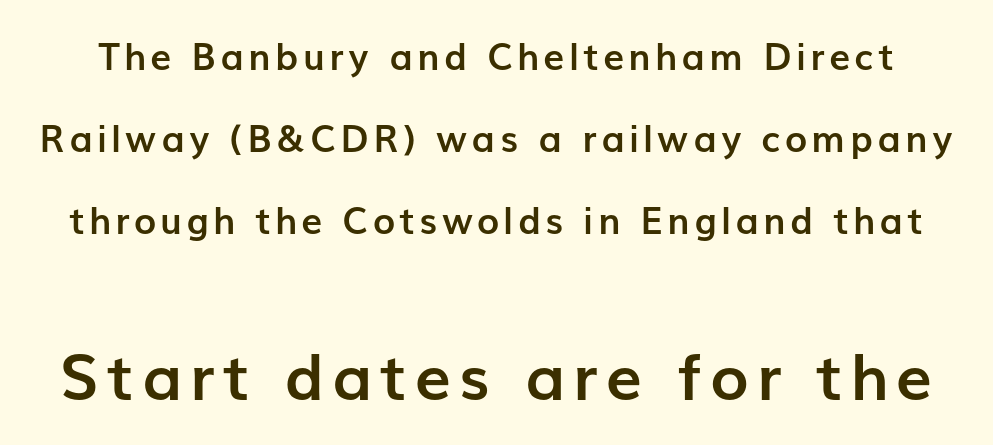
Q: Is the text bold? A: Yes.
Q: Is the text italic (slanted)? A: No, it is upright.
Q: Is the typeface a serif or a sans-serif typeface? A: Sans-serif.
Q: Is the text underlined? A: No.
Q: Is the spacing between lines tight, normal or loose? A: Loose.
Q: Which block of text is set in a larger size, the first (top) or the second (bottom)? A: The second (bottom) one.
Q: Width (condensed, normal, or wide)? A: Normal.
Q: Stroke contrast? A: Low.
Q: x-height? A: Medium.
Q: Monospaced? A: No.
